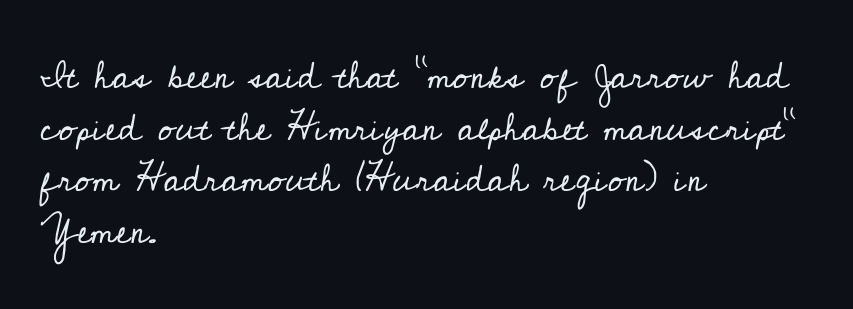
Q: Is the text bold? A: No.
Q: Is the text italic (slanted)? A: Yes.
Q: Is the typeface a serif or a sans-serif typeface? A: Serif.
Q: Is the text underlined? A: No.
Q: How is the paragraph aligned? A: Left-aligned.
Q: Is the spacing between letters normal or unusually wide? A: Normal.
Q: Is the spacing between lines tight, normal or loose? A: Normal.
Q: Width (condensed, normal, or wide)? A: Normal.
Q: Stroke contrast? A: Low.
Q: x-height? A: Small.
Q: Monospaced? A: No.
